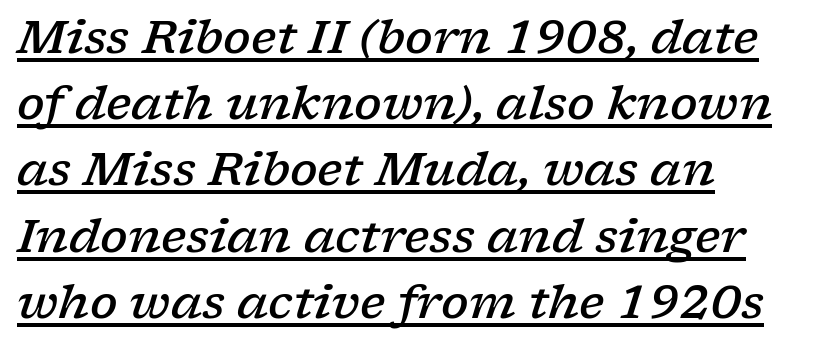
These words are printed semibold, heavier than regular yet not bold. The rendering uses a moderate line-height, typical for paragraphs. A student would call this left alignment; a typographer would say flush left, rag right. Looks like regular typesetting: each glyph gets only the width it needs. Regarding serifs, this sample has them. How are the letters spaced? Ordinarily, with no added tracking.
